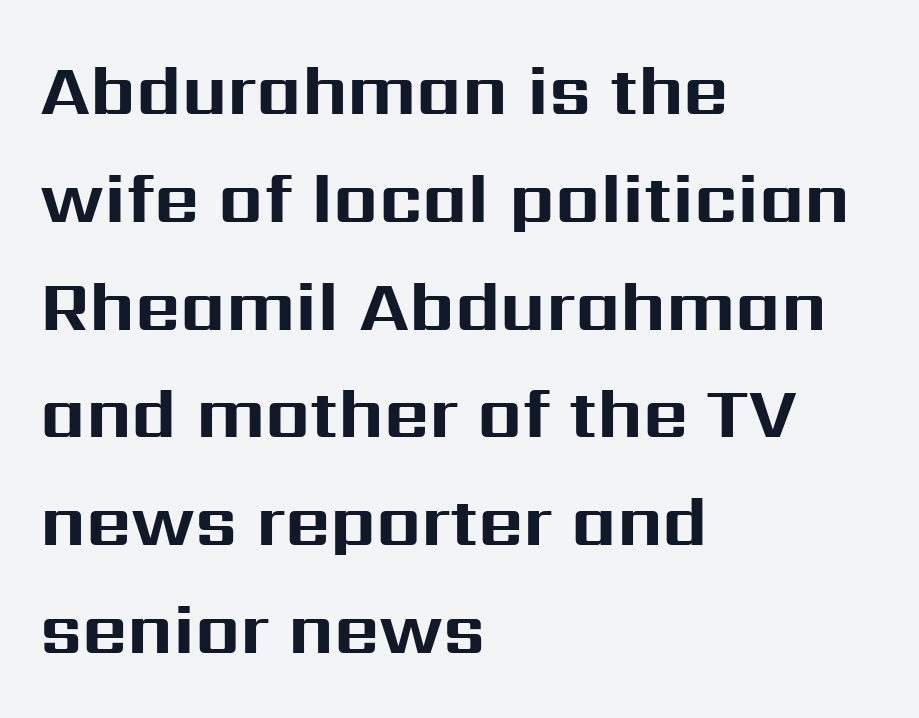
Q: Is the text bold? A: Yes.
Q: Is the text italic (slanted)? A: No, it is upright.
Q: Is the typeface a serif or a sans-serif typeface? A: Sans-serif.
Q: Is the text underlined? A: No.
Q: How is the paragraph aligned? A: Left-aligned.
Q: Is the spacing between letters normal or unusually wide? A: Normal.
Q: Is the spacing between lines tight, normal or loose? A: Normal.
Q: Width (condensed, normal, or wide)? A: Normal.
Q: Stroke contrast? A: Medium.
Q: x-height? A: Medium.
Q: Monospaced? A: No.
